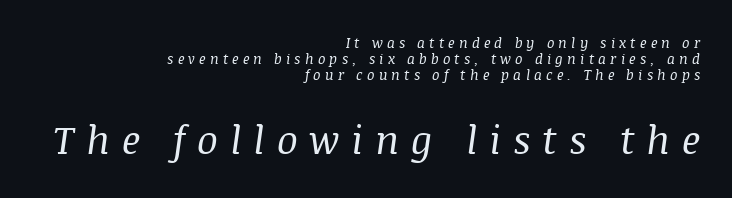
Q: Is the text bold? A: No.
Q: Is the text italic (slanted)? A: Yes, it leans right by about 8 degrees.
Q: Is the typeface a serif or a sans-serif typeface? A: Serif.
Q: Is the text underlined? A: No.
Q: How is the paragraph aligned? A: Right-aligned.
Q: Is the spacing between letters normal or unusually wide? A: Unusually wide.
Q: Which block of text is set in a larger size, the first (top) or the second (bottom)? A: The second (bottom) one.
Q: Width (condensed, normal, or wide)? A: Normal.
Q: Stroke contrast? A: Medium.
Q: x-height? A: Large.
Q: Monospaced? A: No.
